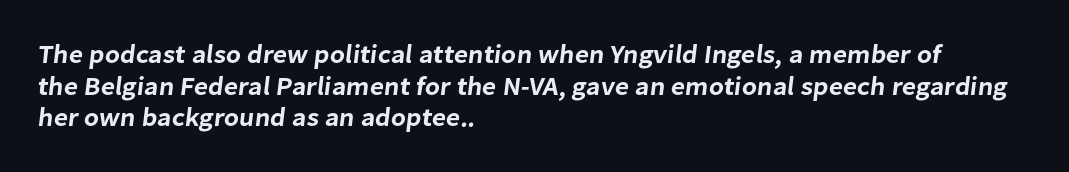
Beneath every word, the page is bare. This rendering leaves character spacing at its baseline value. Casual observation: everything's shoved over to the left.
